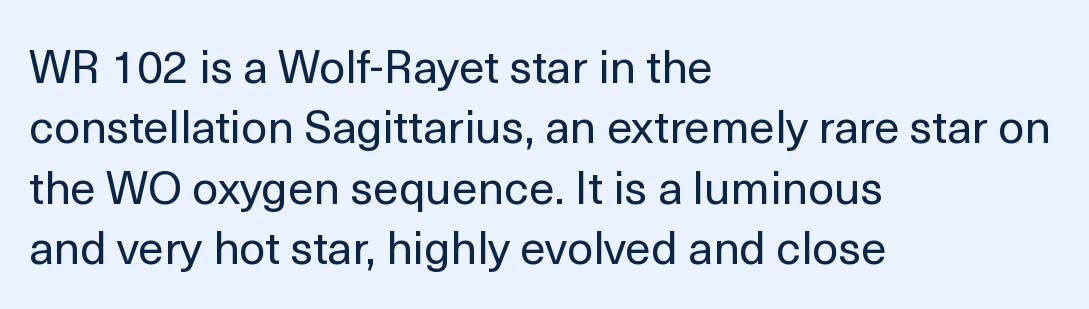
{"serif": "no", "italic": "no", "bold": "no", "weight": "regular", "width": "normal", "x_height": "medium", "monospaced": "no", "underline": "no", "align": "left", "line_spacing": "normal", "line_spacing_ratio": 1.31, "letter_spacing": "normal", "letter_spacing_em": 0.0, "glyph_px": 46}
